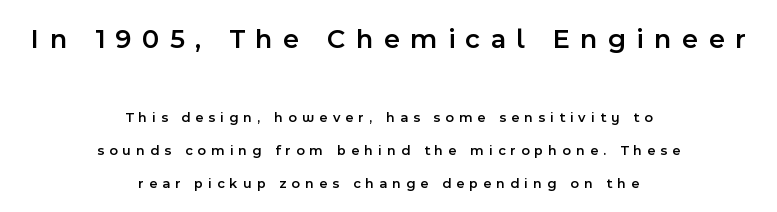
The image shows 28 px semibold sans-serif type, upright; set centered, loose line spacing (2.35x), unusually wide letter spacing (+0.37 em), not underlined; the first (top) block is 2.0x larger; a medium x-height.
